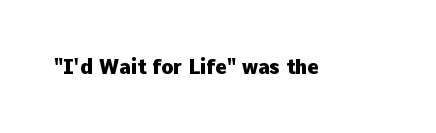
The rendering keeps characters at their native spacing. Underlining? Definitely not there. Nope, not italic — everything's standing straight. Set as a true bold cut, around the 700 mark.
